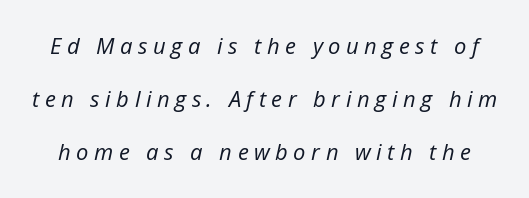
{"italic": "yes", "lean": "right", "slant_degrees": 12, "bold": "no", "underline": "no", "line_spacing": "loose", "line_spacing_ratio": 2.42, "letter_spacing": "wide", "letter_spacing_em": 0.25, "glyph_px": 22}
